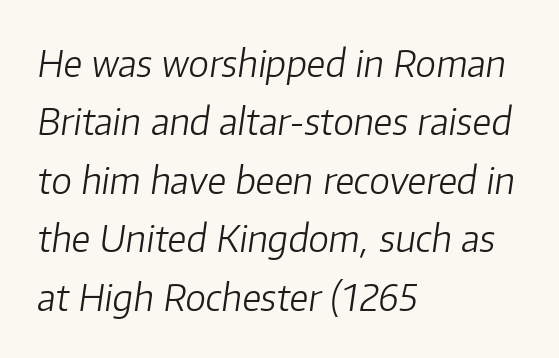
{"italic": "yes", "lean": "right", "slant_degrees": 8, "bold": "no", "weight": "light", "width": "normal", "stroke_contrast": "low", "x_height": "medium", "monospaced": "no", "underline": "no", "align": "left", "line_spacing": "normal", "line_spacing_ratio": 1.58, "letter_spacing": "normal", "letter_spacing_em": 0.0, "glyph_px": 37}
